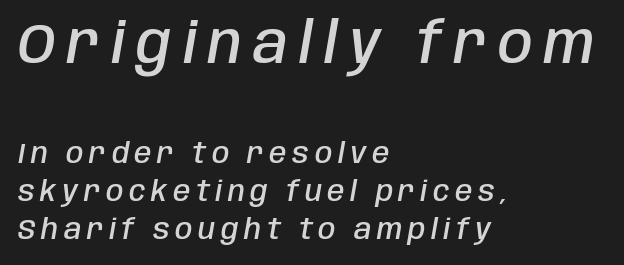
{"italic": "yes", "lean": "right", "slant_degrees": 10, "bold": "semi", "weight": "semibold", "width": "condensed", "stroke_contrast": "low", "x_height": "large", "monospaced": "no", "underline": "no", "align": "left", "line_spacing": "normal", "line_spacing_ratio": 1.37, "letter_spacing": "wide", "letter_spacing_em": 0.2, "larger_block": "first", "size_ratio": 2.0, "glyph_px": 56}
